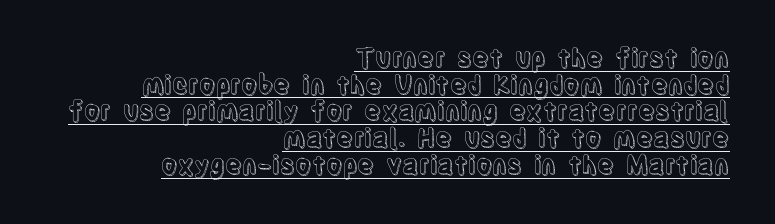
In CSS terms this would be text-align: right. Does a line run under the words? Yes, clearly. Is the letter spacing exaggerated? No — it looks like the ordinary default. Rows of type sit shoulder to shoulder in the vertical direction. The letters stand straight up with perfectly vertical stems.
